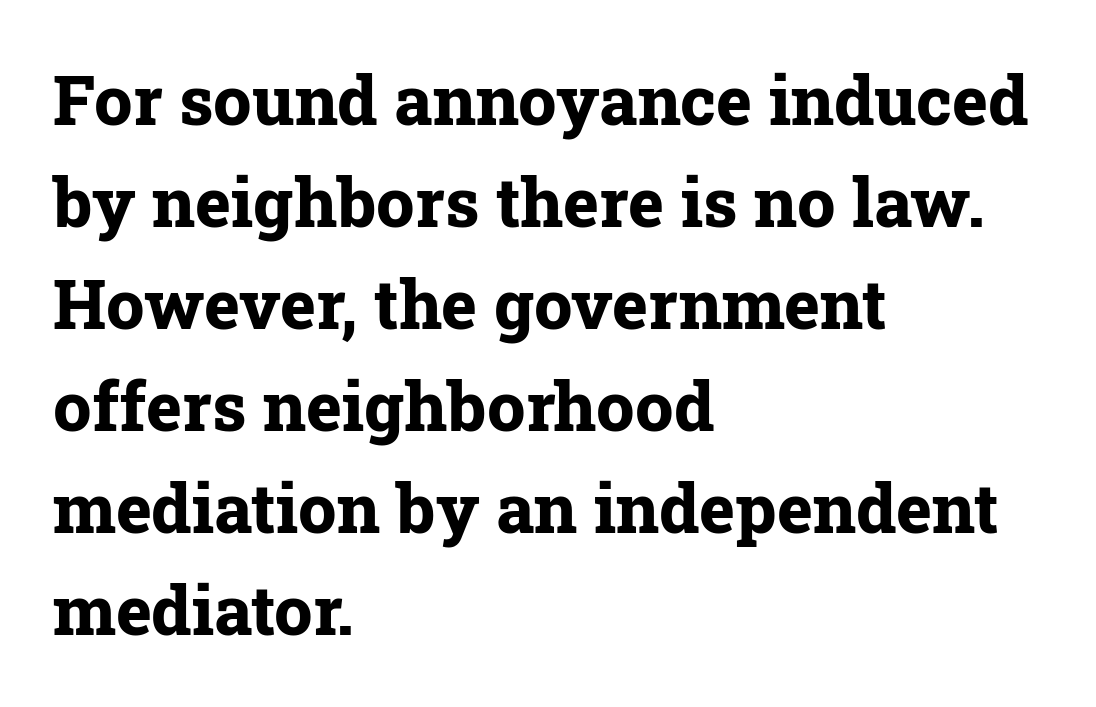
Q: Is the text bold? A: Yes.
Q: Is the text italic (slanted)? A: No, it is upright.
Q: Is the typeface a serif or a sans-serif typeface? A: Serif.
Q: Is the text underlined? A: No.
Q: How is the paragraph aligned? A: Left-aligned.
Q: Is the spacing between letters normal or unusually wide? A: Normal.
Q: Is the spacing between lines tight, normal or loose? A: Normal.
Q: Width (condensed, normal, or wide)? A: Normal.
Q: Stroke contrast? A: Low.
Q: x-height? A: Medium.
Q: Monospaced? A: No.
